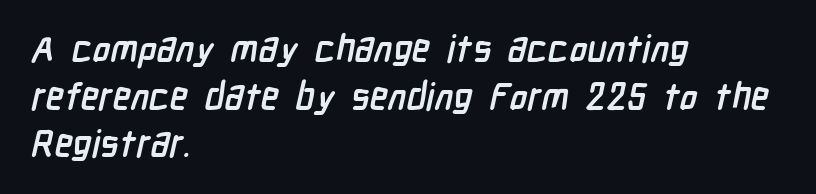
Set as a true bold cut, around the 700 mark. Anything drawn beneath the words? Only blank space. You can tell from the bare stems that sans-serif type was used. The line-height multiplier appears to be the usual default. There is no visible air inserted between adjacent glyphs.
